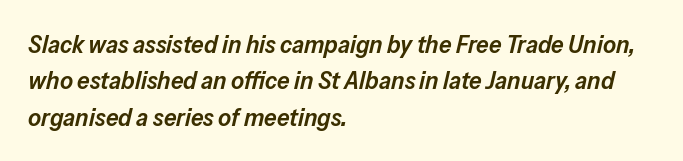
Q: Is the text bold? A: Semi-bold.
Q: Is the text italic (slanted)? A: Yes, it leans right by about 13 degrees.
Q: Is the text underlined? A: No.
Q: How is the paragraph aligned? A: Left-aligned.
Q: Is the spacing between letters normal or unusually wide? A: Normal.
Q: Is the spacing between lines tight, normal or loose? A: Normal.
